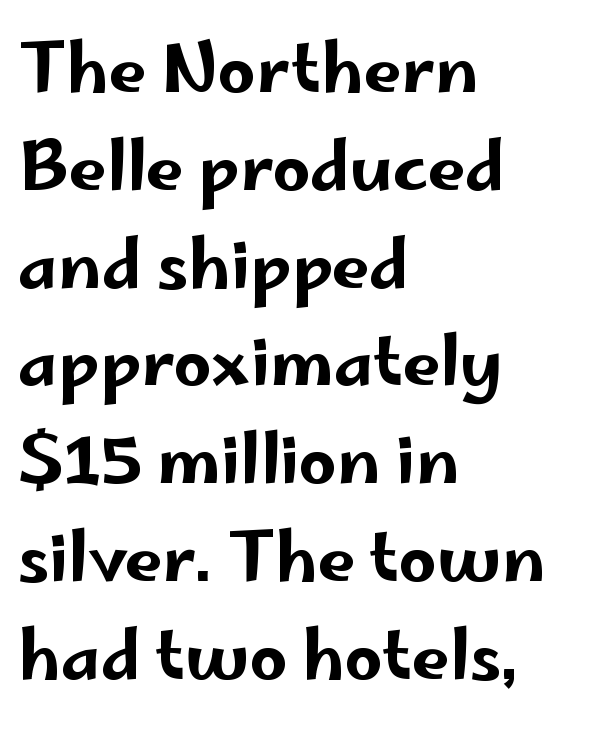
The image shows 67 px wide sans-serif type, upright; set left-aligned, normal line spacing (1.46x), normal letter spacing, not underlined; low stroke contrast and a small x-height.
